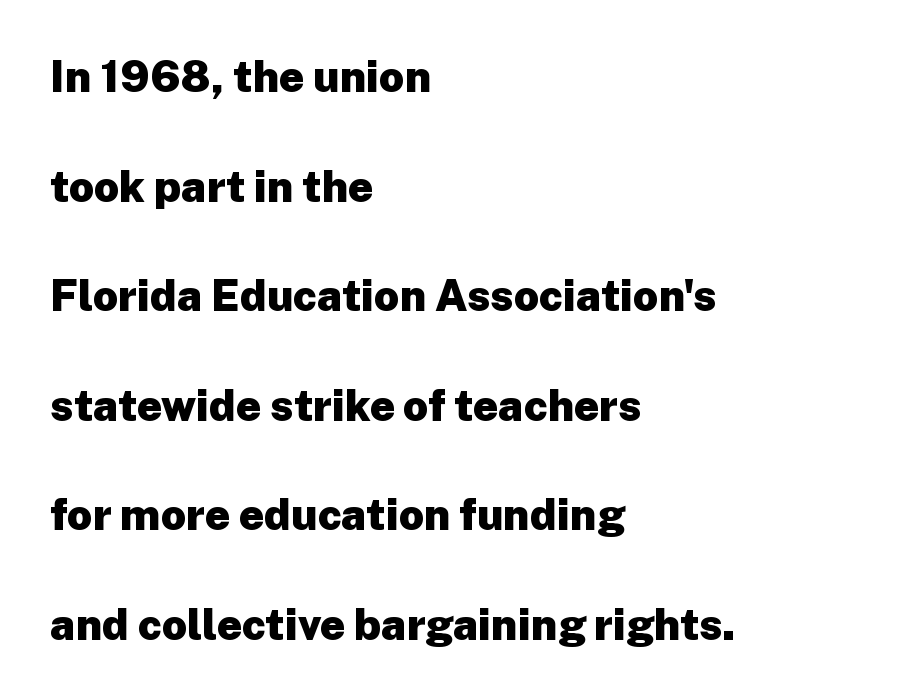
The glyphs are unaccompanied by any horizontal stroke below them. Each letter keeps its own natural width here, so spacing adapts to shape. Pretty heavy lettering here — definitely bold. Compared with a centered layout, this one pins lines to the left instead. Nothing unusual about the tracking: characters are spaced as the font intends.
